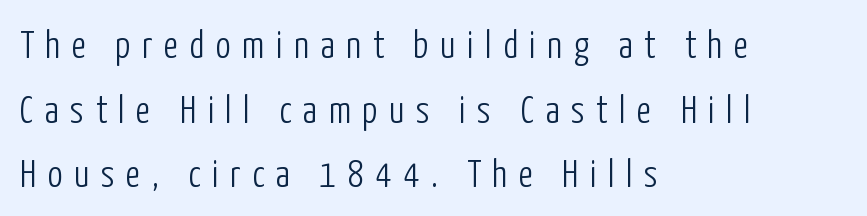
{"serif": "no", "italic": "no", "bold": "no", "weight": "light", "width": "condensed", "stroke_contrast": "low", "x_height": "medium", "monospaced": "no", "underline": "no", "align": "left", "line_spacing": "normal", "line_spacing_ratio": 1.7, "letter_spacing": "wide", "letter_spacing_em": 0.3, "glyph_px": 38}
